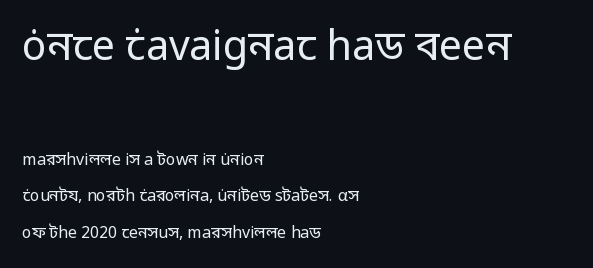
The image shows 41 px regular-weight sans-serif type, upright; set left-aligned, loose line spacing (2.31x), normal letter spacing, not underlined; the first (top) block is 2.56x larger; low stroke contrast and a medium x-height.
